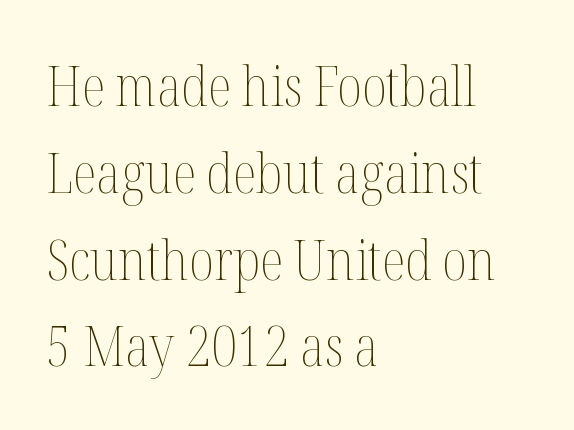
Q: Is the text bold? A: No.
Q: Is the text italic (slanted)? A: No, it is upright.
Q: Is the text underlined? A: No.
Q: How is the paragraph aligned? A: Left-aligned.
Q: Is the spacing between letters normal or unusually wide? A: Normal.
Q: Is the spacing between lines tight, normal or loose? A: Normal.
Q: Width (condensed, normal, or wide)? A: Condensed.
Q: Stroke contrast? A: Medium.
Q: x-height? A: Medium.
Q: Monospaced? A: No.
